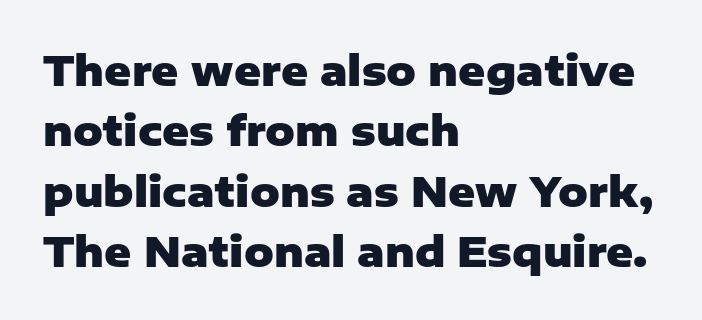
The image shows 41 px heavy sans-serif type, upright; set left-aligned, normal line spacing (1.47x), normal letter spacing, not underlined; low stroke contrast and a medium x-height.
